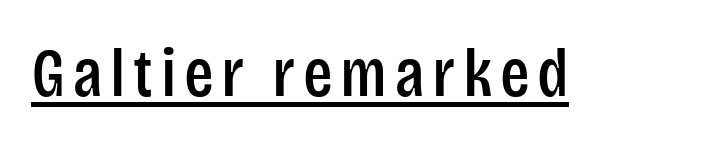
The image shows 69 px condensed sans-serif type, upright; set underlined; low stroke contrast and a large x-height.
